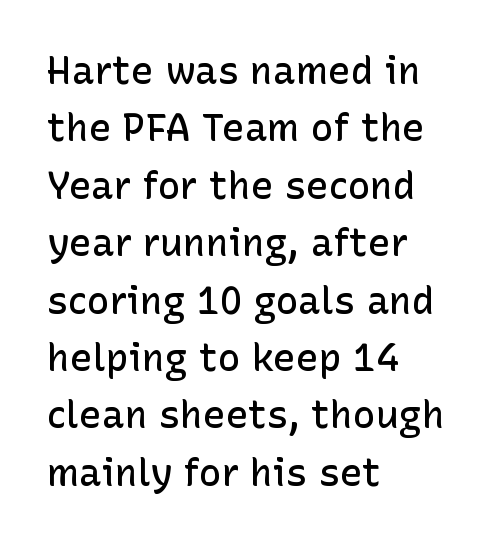
{"serif": "no", "italic": "no", "bold": "semi", "weight": "semibold", "width": "normal", "stroke_contrast": "low", "x_height": "medium", "monospaced": "no", "underline": "no", "align": "left", "line_spacing": "normal", "line_spacing_ratio": 1.51, "letter_spacing": "normal", "letter_spacing_em": 0.0, "glyph_px": 38}
